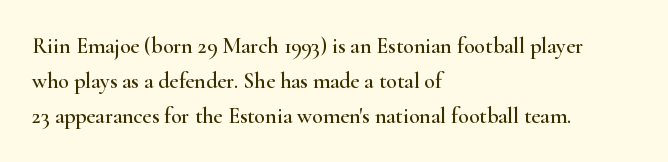
The image shows 22 px text type, upright; set left-aligned, normal line spacing (1.59x), normal letter spacing, not underlined.
